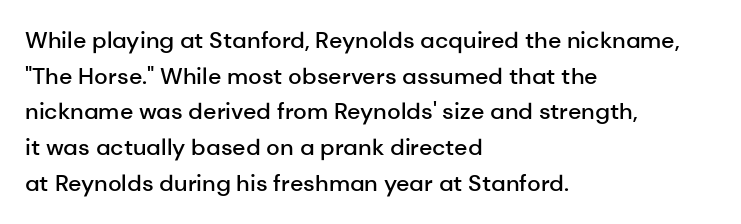
The image shows 23 px text type, upright; set left-aligned, normal line spacing (1.55x), normal letter spacing, not underlined.
